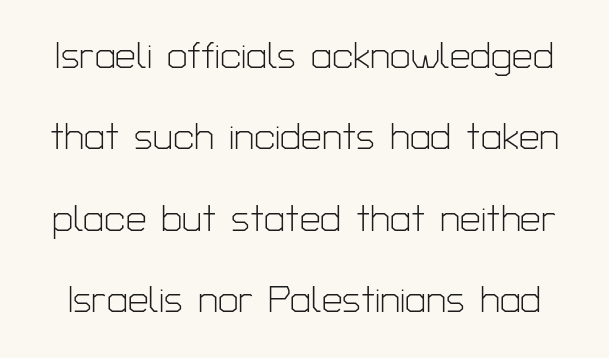
Q: Is the text bold? A: No.
Q: Is the text italic (slanted)? A: No, it is upright.
Q: Is the typeface a serif or a sans-serif typeface? A: Sans-serif.
Q: Is the text underlined? A: No.
Q: Is the spacing between letters normal or unusually wide? A: Normal.
Q: Is the spacing between lines tight, normal or loose? A: Loose.
Q: Width (condensed, normal, or wide)? A: Normal.
Q: Stroke contrast? A: Low.
Q: x-height? A: Medium.
Q: Monospaced? A: No.
